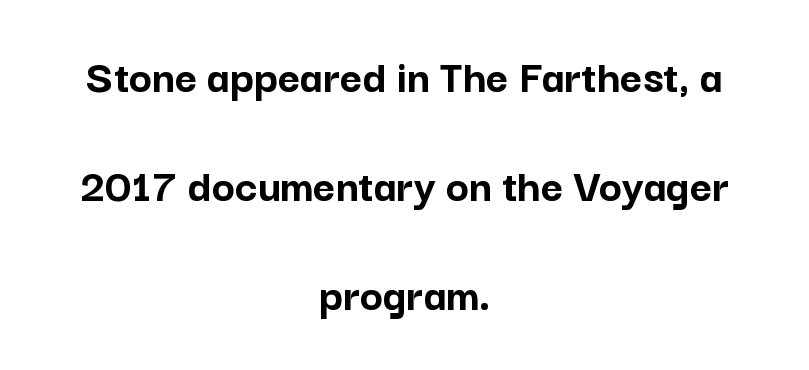
Q: Is the text bold? A: Yes.
Q: Is the text italic (slanted)? A: No, it is upright.
Q: Is the typeface a serif or a sans-serif typeface? A: Sans-serif.
Q: Is the text underlined? A: No.
Q: How is the paragraph aligned? A: Centered.
Q: Is the spacing between letters normal or unusually wide? A: Normal.
Q: Is the spacing between lines tight, normal or loose? A: Loose.
Q: Width (condensed, normal, or wide)? A: Normal.
Q: Stroke contrast? A: Low.
Q: x-height? A: Medium.
Q: Monospaced? A: No.
